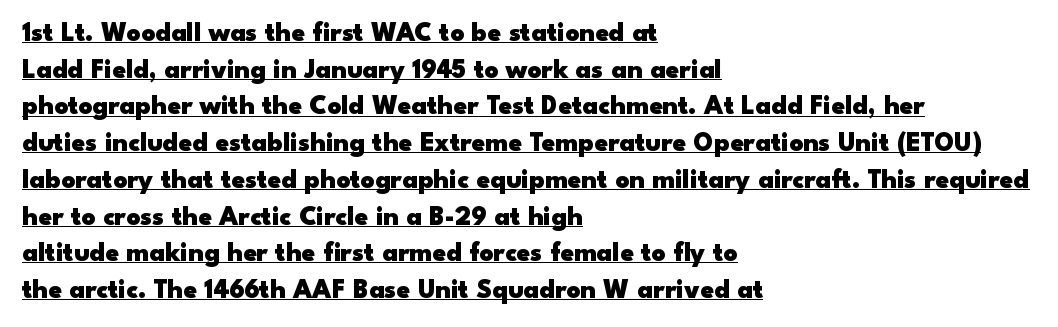
{"italic": "no", "bold": "yes", "underline": "yes", "align": "left", "line_spacing": "normal", "line_spacing_ratio": 1.36, "letter_spacing": "normal", "letter_spacing_em": 0.0, "glyph_px": 27}
